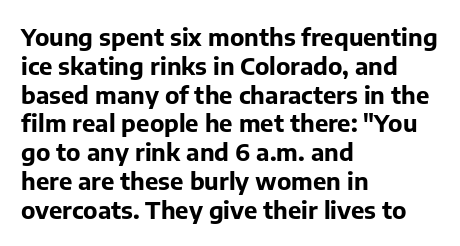
A classic flush-left, rag-right setting is used for this passage. Plenty of ink on the page — the face is bold. A typesetter would mark this as roman, not italic. In terms of letterspacing, this is plain default setting. The zone under the glyphs is completely vacant.
